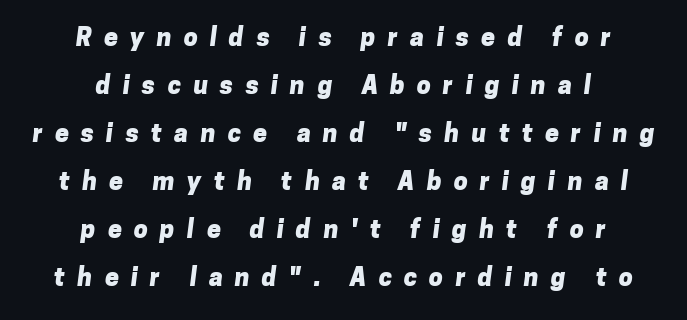
Q: Is the text bold? A: Yes.
Q: Is the text underlined? A: No.
Q: How is the paragraph aligned? A: Centered.
Q: Is the spacing between letters normal or unusually wide? A: Unusually wide.
Q: Is the spacing between lines tight, normal or loose? A: Loose.
